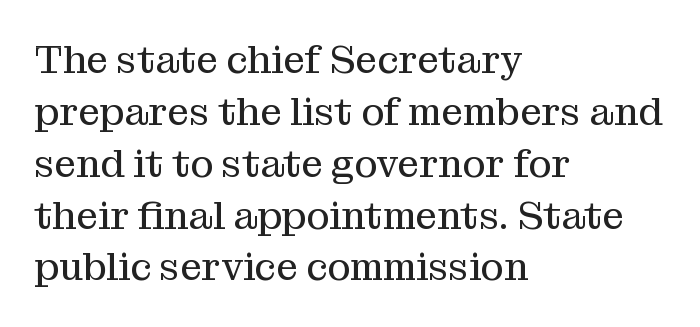
The image shows 39 px regular-weight serif type, upright; set left-aligned, normal line spacing (1.33x), normal letter spacing, not underlined; medium stroke contrast and a medium x-height.
